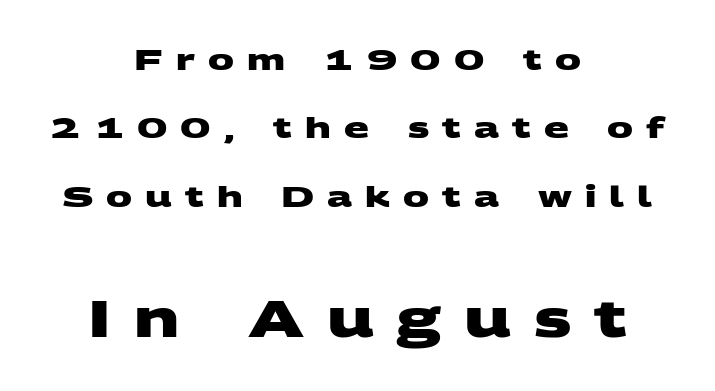
This is heavy type, rendered in bold. The designer went with a sans here, leaving each stem footless. Type size steps up from the first block to the second. Here the glyphs are tracked loosely, breaking word shapes into spaced letters. This sample trades compactness for vertical openness between lines. The gap between lines stays unmarked.
